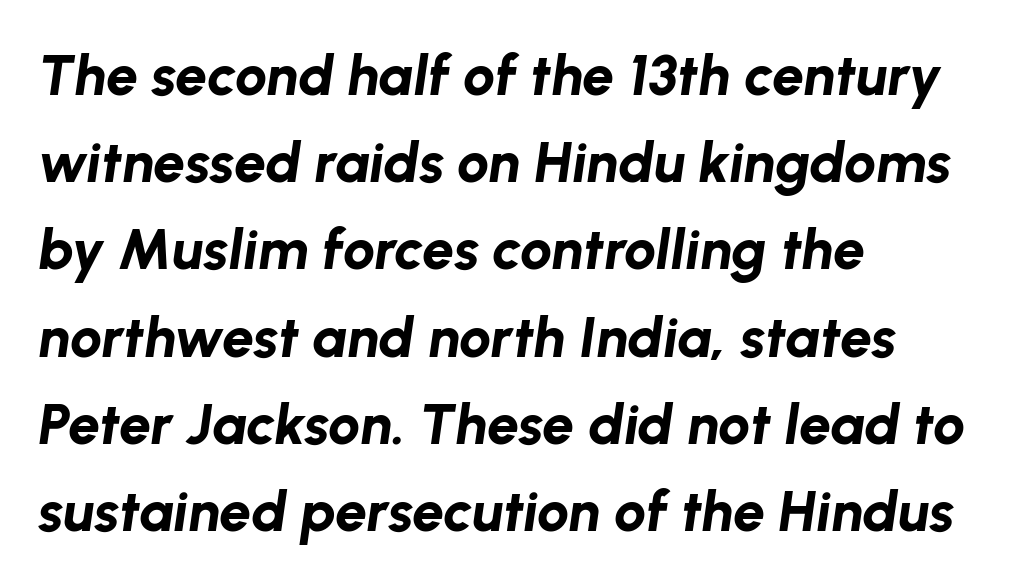
Does the leading feel generous? No, just average. Slanted lettering throughout. Descender tails drop into unmarked territory. The gaps between neighbouring characters are ordinary and unremarkable. Looks like regular typesetting: each glyph gets only the width it needs. This rendering uses left alignment, leaving the right contour irregular.
